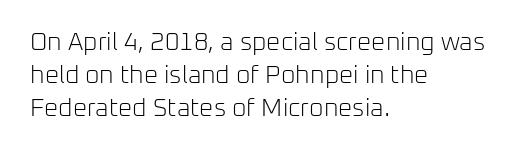
{"italic": "no", "bold": "no", "underline": "no", "align": "left", "line_spacing": "normal", "line_spacing_ratio": 1.32, "letter_spacing": "normal", "letter_spacing_em": 0.0, "glyph_px": 25}
